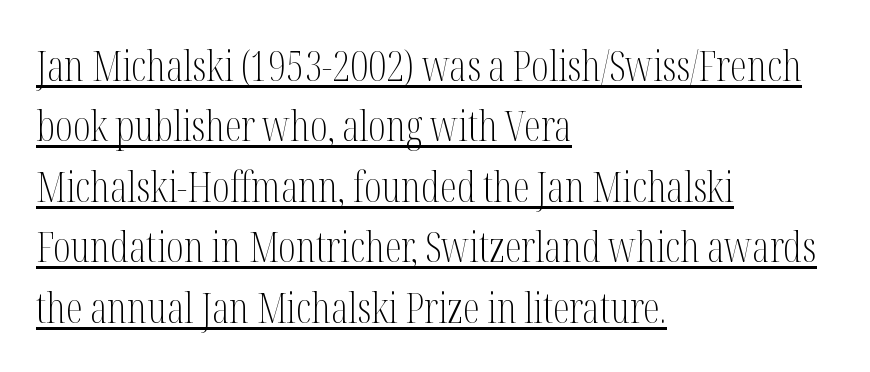
{"serif": "yes", "italic": "no", "bold": "no", "weight": "light", "width": "condensed", "stroke_contrast": "medium", "x_height": "medium", "monospaced": "no", "underline": "yes", "align": "left", "line_spacing": "normal", "line_spacing_ratio": 1.44, "letter_spacing": "normal", "letter_spacing_em": 0.0, "glyph_px": 42}
